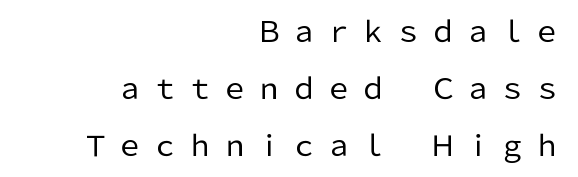
The image shows 28 px regular-weight sans-serif type, upright; set right-aligned, loose line spacing (2.03x), unusually wide letter spacing (+0.24 em), not underlined; low stroke contrast and a medium x-height.
